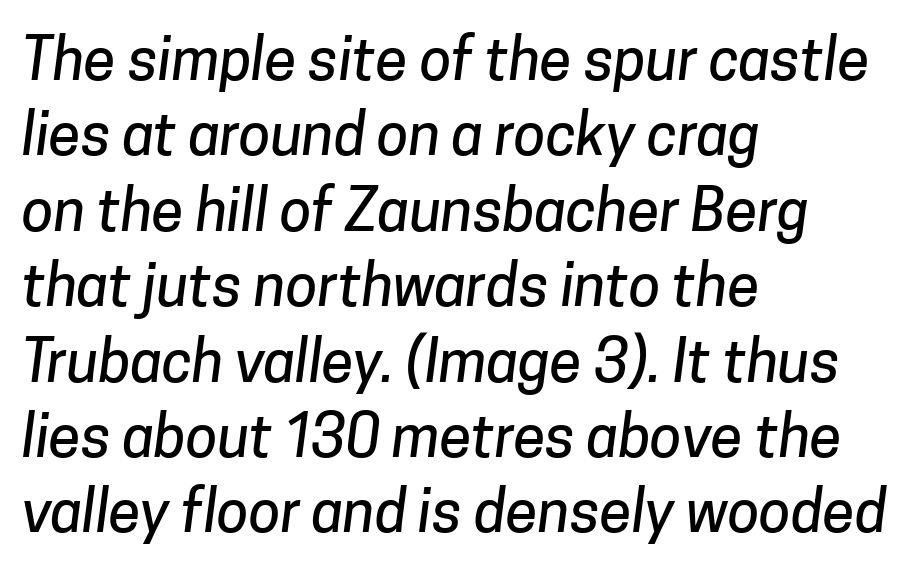
{"serif": "no", "width": "normal", "stroke_contrast": "low", "x_height": "medium", "monospaced": "no", "underline": "no", "align": "left", "line_spacing": "normal", "line_spacing_ratio": 1.3, "letter_spacing": "normal", "letter_spacing_em": 0.0, "glyph_px": 58}
